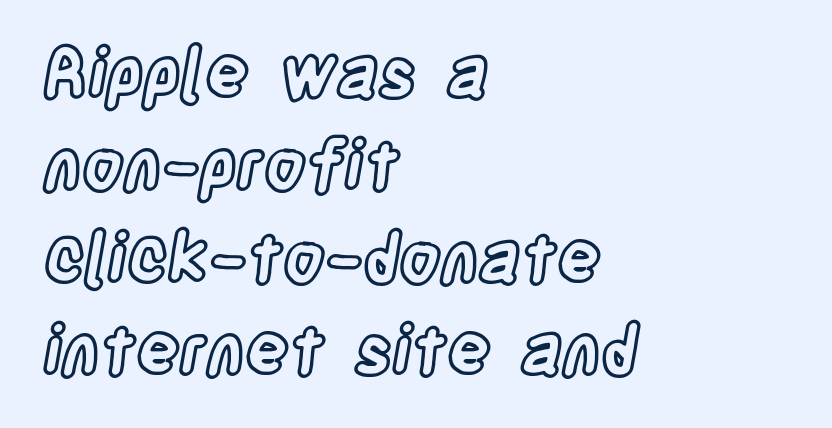
Summary of vertical rhythm: regular, with standard interline spacing. Rule under the text: the space is simply empty. The face used here is proportionally spaced, like ordinary book or web type. Layout note: lines flush left. There is no visible air inserted between adjacent glyphs.
